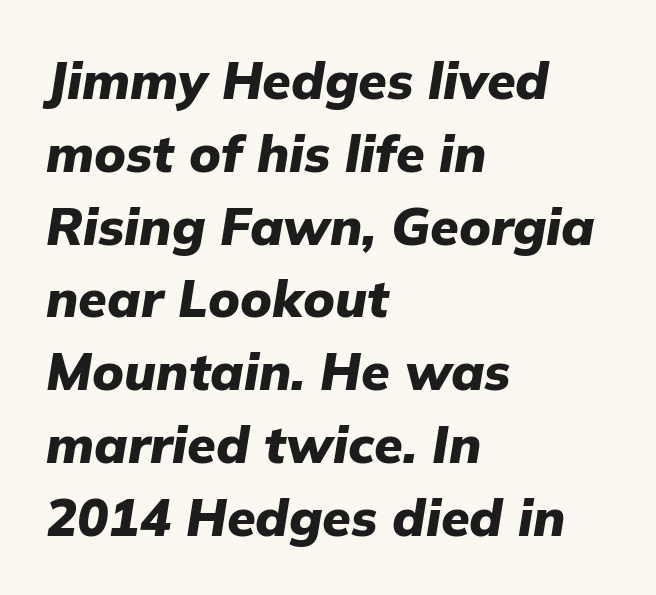
The image shows 52 px heavy type, italic (leaning right); set left-aligned, normal line spacing (1.4x), normal letter spacing, not underlined; low stroke contrast and a medium x-height.
